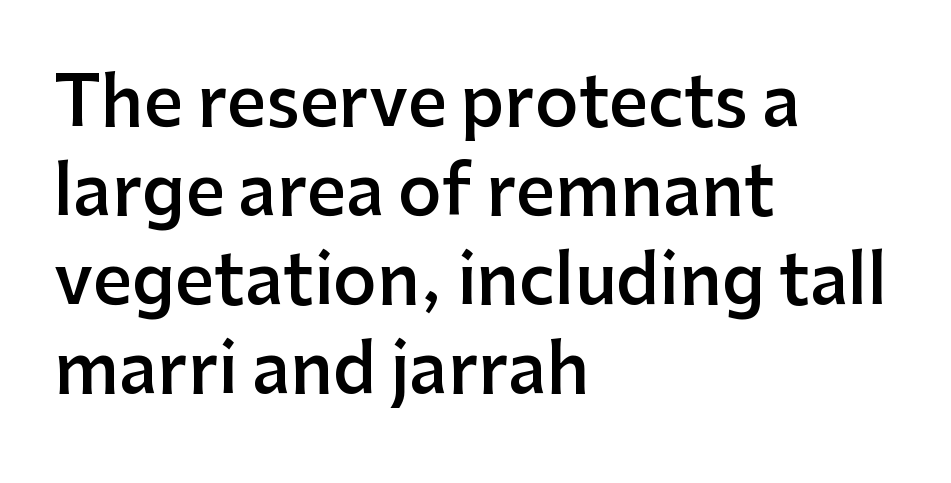
Q: Is the text bold? A: Semi-bold.
Q: Is the text italic (slanted)? A: No, it is upright.
Q: Is the typeface a serif or a sans-serif typeface? A: Sans-serif.
Q: Is the text underlined? A: No.
Q: How is the paragraph aligned? A: Left-aligned.
Q: Is the spacing between letters normal or unusually wide? A: Normal.
Q: Is the spacing between lines tight, normal or loose? A: Normal.
Q: Width (condensed, normal, or wide)? A: Normal.
Q: Stroke contrast? A: Low.
Q: x-height? A: Medium.
Q: Monospaced? A: No.
